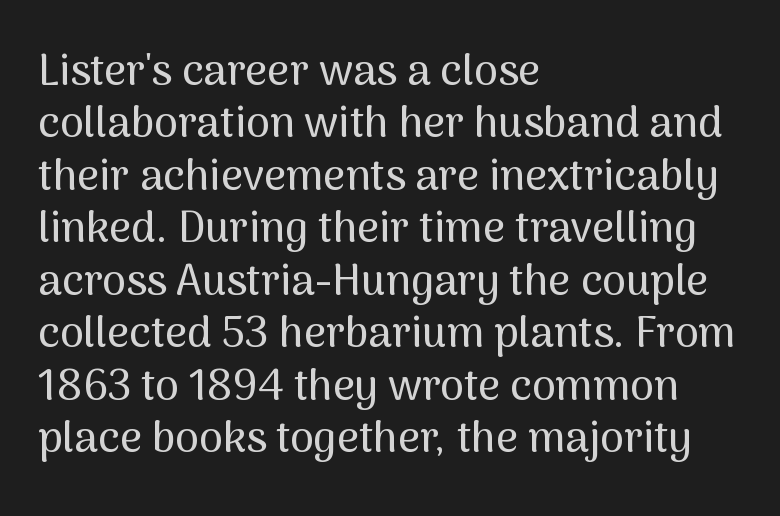
The image shows 43 px sans-serif type, upright; set left-aligned, line spacing 1.22x, normal letter spacing, not underlined; medium stroke contrast and a medium x-height.
